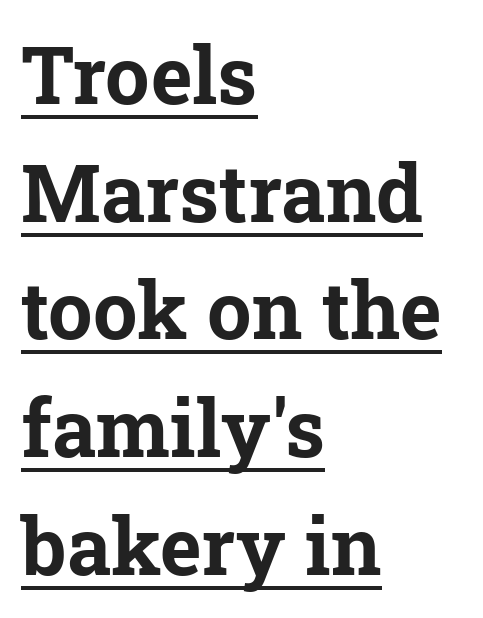
The image shows 79 px bold serif type, upright; set left-aligned, normal line spacing (1.49x), normal letter spacing, underlined; low stroke contrast and a medium x-height.
